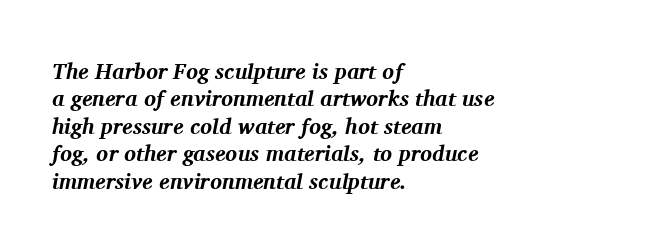
The image shows 22 px bold type, italic (leaning right); set left-aligned, normal line spacing (1.25x), normal letter spacing, not underlined.
